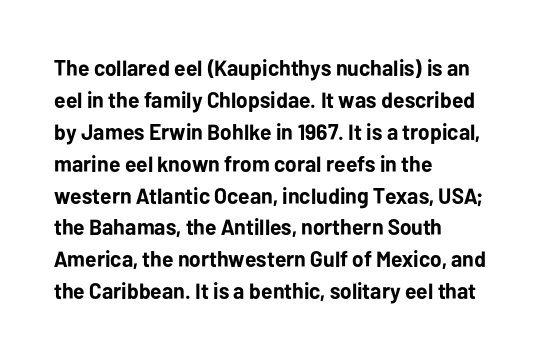
{"italic": "no", "bold": "yes", "underline": "no", "align": "left", "line_spacing": "normal", "line_spacing_ratio": 1.45, "letter_spacing": "normal", "letter_spacing_em": 0.0, "glyph_px": 22}
